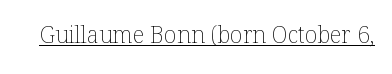
{"italic": "no", "bold": "no", "underline": "yes", "letter_spacing": "normal", "letter_spacing_em": 0.0, "glyph_px": 23}
